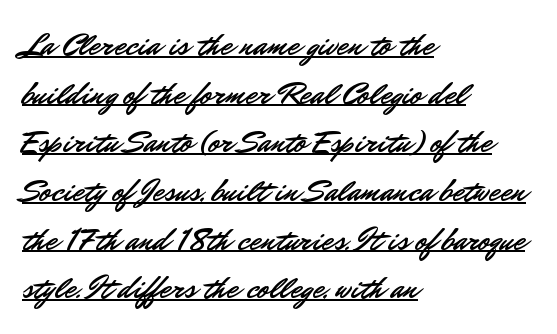
No extra tracking has been applied to these lines. The compositor pushed each line to the left boundary. Does the type have serifs? No, each stem ends abruptly. Leading matches the norm, producing a regular column. Is this a fixed-width face? No — the glyphs have proportional, varying widths.
